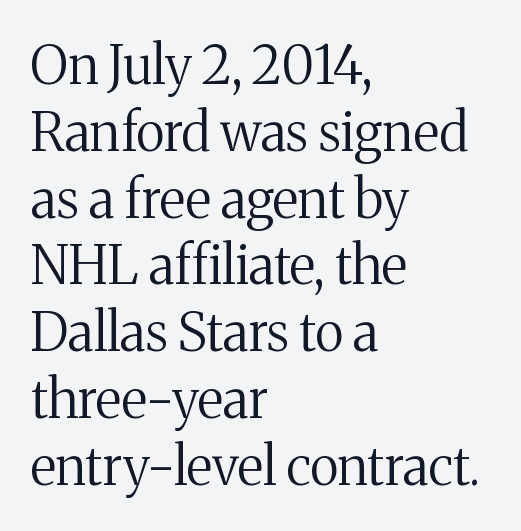
{"serif": "yes", "italic": "no", "bold": "no", "weight": "regular", "width": "normal", "stroke_contrast": "medium", "x_height": "medium", "monospaced": "no", "underline": "no", "align": "left", "line_spacing": "normal", "line_spacing_ratio": 1.26, "letter_spacing": "normal", "letter_spacing_em": 0.0, "glyph_px": 53}
